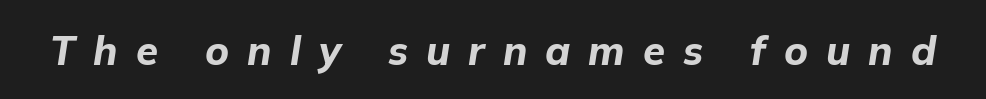
The zone under the glyphs is completely vacant. Looking at the ascenders, they clearly lean. The letters are bold, with thick, heavy strokes. Spacing between characters has been opened up far beyond the box default. Is this a fixed-width face? No — the glyphs have proportional, varying widths.
